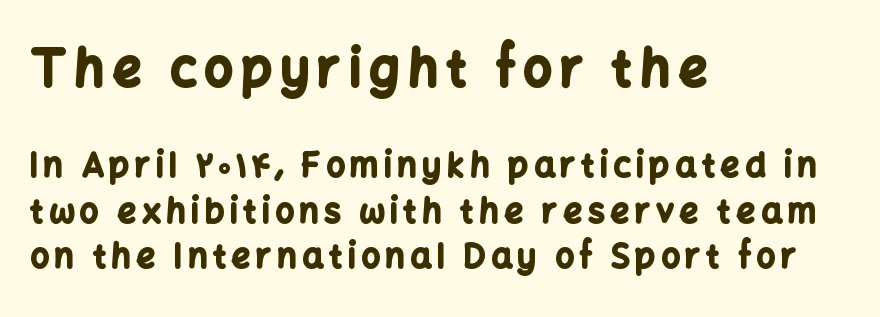
{"serif": "no", "italic": "no", "bold": "yes", "weight": "bold", "width": "normal", "stroke_contrast": "low", "x_height": "medium", "monospaced": "no", "underline": "no", "align": "left", "line_spacing": "normal", "line_spacing_ratio": 1.38, "larger_block": "first", "size_ratio": 1.52, "glyph_px": 50}
